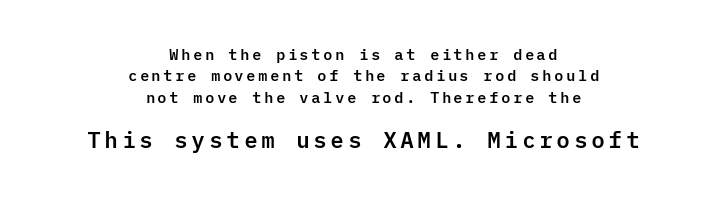
{"italic": "no", "underline": "no", "align": "center", "line_spacing": "normal", "line_spacing_ratio": 1.43, "larger_block": "second", "size_ratio": 1.47, "glyph_px": 22}
